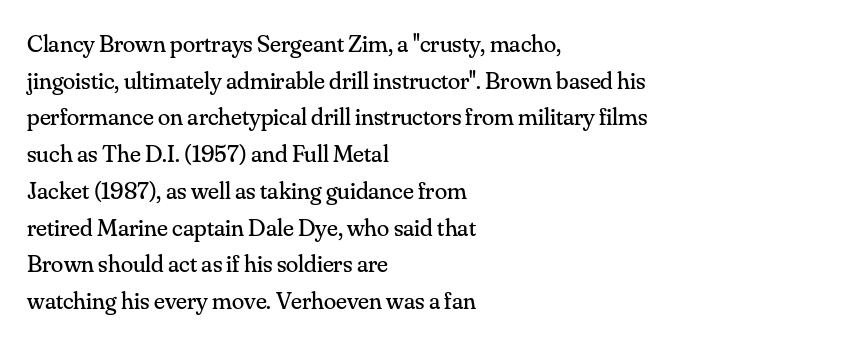
Q: Is the text bold? A: No.
Q: Is the text italic (slanted)? A: No, it is upright.
Q: Is the text underlined? A: No.
Q: How is the paragraph aligned? A: Left-aligned.
Q: Is the spacing between letters normal or unusually wide? A: Normal.
Q: Is the spacing between lines tight, normal or loose? A: Normal.
